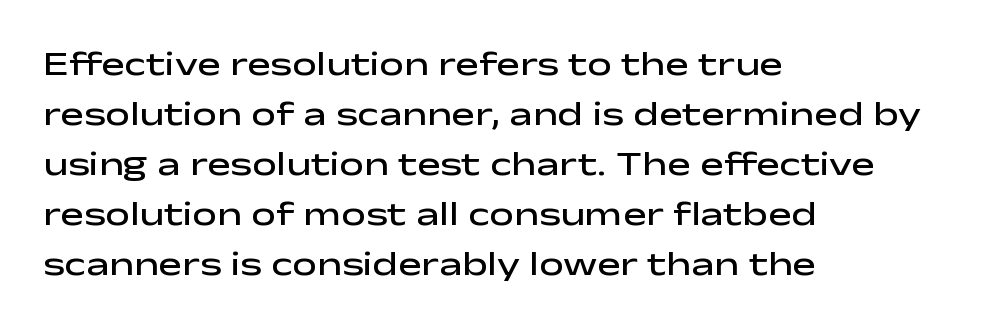
Q: Is the text bold? A: Semi-bold.
Q: Is the text italic (slanted)? A: No, it is upright.
Q: Is the typeface a serif or a sans-serif typeface? A: Sans-serif.
Q: Is the text underlined? A: No.
Q: How is the paragraph aligned? A: Left-aligned.
Q: Is the spacing between letters normal or unusually wide? A: Normal.
Q: Is the spacing between lines tight, normal or loose? A: Normal.
Q: Width (condensed, normal, or wide)? A: Wide.
Q: Stroke contrast? A: Low.
Q: x-height? A: Medium.
Q: Monospaced? A: No.
